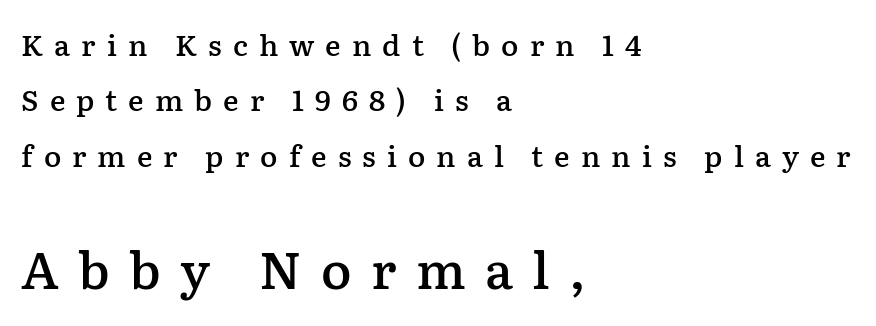
Q: Is the text bold? A: Semi-bold.
Q: Is the text italic (slanted)? A: No, it is upright.
Q: Is the typeface a serif or a sans-serif typeface? A: Serif.
Q: Is the text underlined? A: No.
Q: How is the paragraph aligned? A: Left-aligned.
Q: Is the spacing between letters normal or unusually wide? A: Unusually wide.
Q: Is the spacing between lines tight, normal or loose? A: Loose.
Q: Which block of text is set in a larger size, the first (top) or the second (bottom)? A: The second (bottom) one.
Q: Width (condensed, normal, or wide)? A: Normal.
Q: Stroke contrast? A: Low.
Q: x-height? A: Medium.
Q: Monospaced? A: No.
